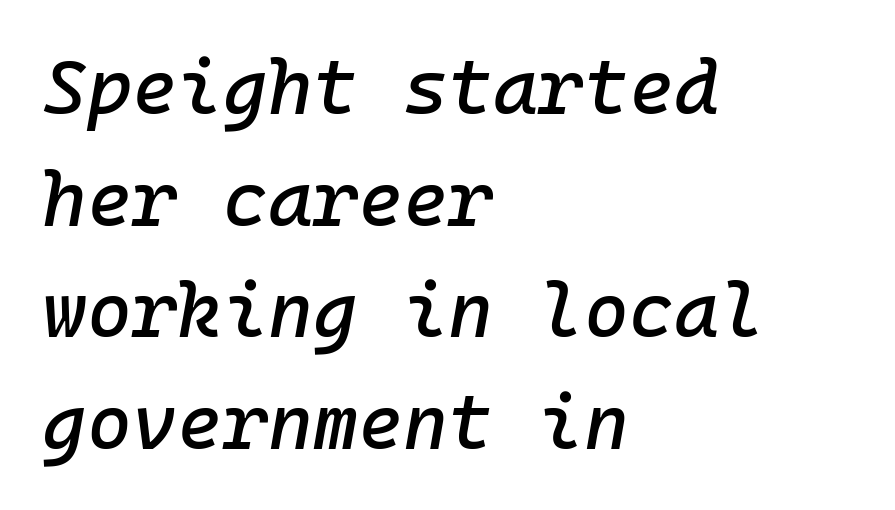
The image shows 77 px text type, italic (leaning right), monospaced; set left-aligned, normal line spacing (1.45x), normal letter spacing, not underlined; low stroke contrast and a medium x-height.
